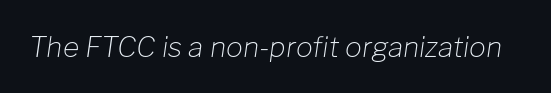
{"italic": "yes", "lean": "right", "slant_degrees": 8, "bold": "no", "weight": "light", "width": "normal", "stroke_contrast": "low", "x_height": "medium", "monospaced": "no", "underline": "no", "letter_spacing": "normal", "letter_spacing_em": 0.0, "glyph_px": 28}
